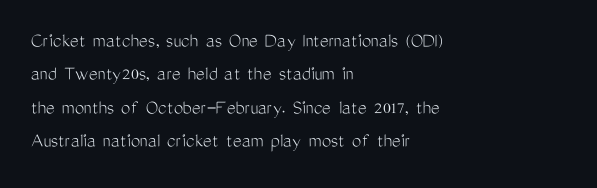
{"italic": "no", "bold": "no", "underline": "no", "align": "left", "line_spacing": "normal", "line_spacing_ratio": 1.59, "letter_spacing": "normal", "letter_spacing_em": 0.0, "glyph_px": 21}
